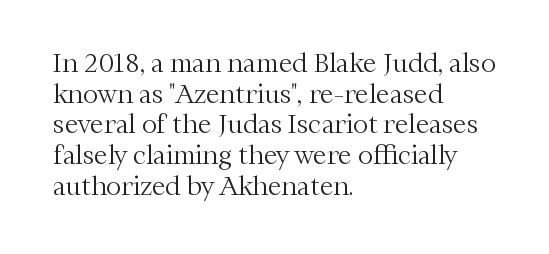
{"italic": "no", "bold": "no", "underline": "no", "align": "left", "line_spacing_ratio": 1.23, "letter_spacing": "normal", "letter_spacing_em": 0.0, "glyph_px": 25}
